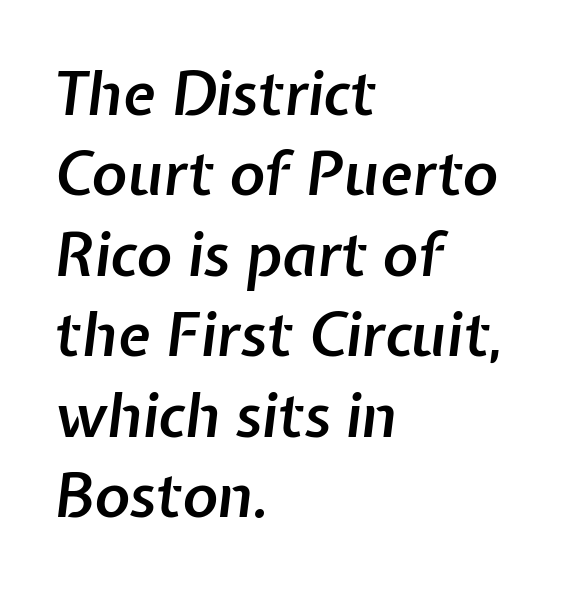
The image shows 60 px semibold type, italic (leaning right); set left-aligned, normal line spacing (1.34x), normal letter spacing, not underlined; low stroke contrast and a medium x-height.
